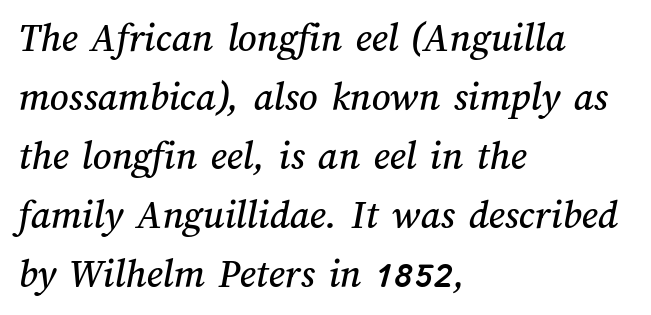
Is this a fixed-width face? No — the glyphs have proportional, varying widths. Notice how descenders clear the ascenders below comfortably — that's standard leading. Inter-character spacing is left at the font's built-in metrics. The gap between lines stays unmarked. The setting favours the left margin, as ordinary paragraphs usually do.
